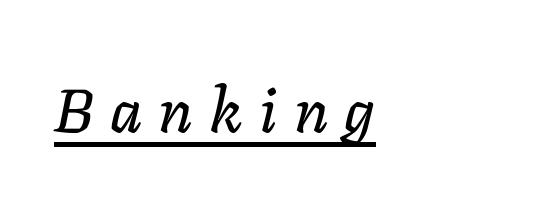
The image shows 62 px text type, italic (leaning right); set unusually wide letter spacing (+0.26 em), underlined; low stroke contrast and a medium x-height.
